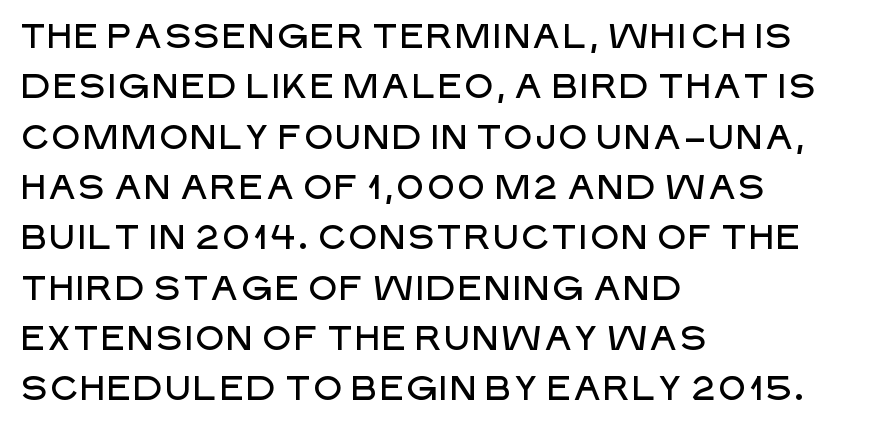
{"serif": "no", "italic": "no", "width": "normal", "stroke_contrast": "low", "x_height": "large", "monospaced": "no", "underline": "no", "align": "left", "line_spacing": "normal", "line_spacing_ratio": 1.48, "letter_spacing": "normal", "letter_spacing_em": 0.0, "glyph_px": 34}
